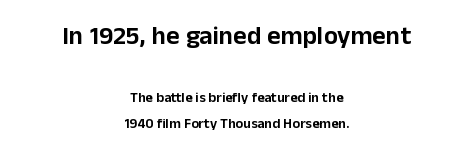
The image shows 26 px text type, upright; set centered, line spacing 1.86x, normal letter spacing, not underlined; the first (top) block is 1.86x larger.
